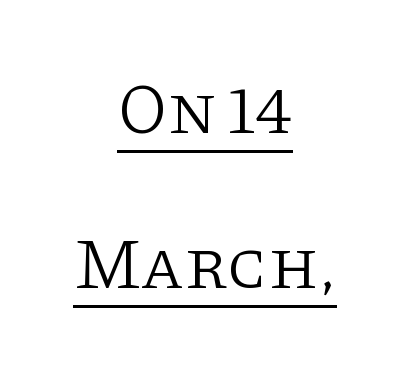
Proportional: the letters do not fall into vertical columns. Compared with a flush-left layout, this one balances lines on the center instead. This rendering features underlined lettering. Font category for this specimen: serif. Is there any slant? The stems are plumb.
